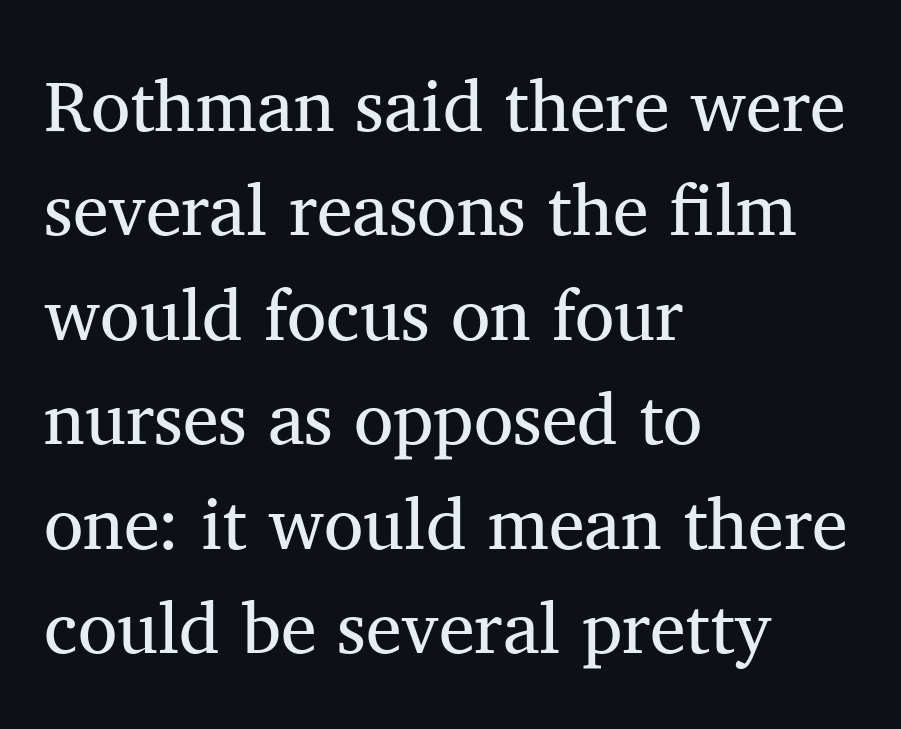
Q: Is the text bold? A: No.
Q: Is the text italic (slanted)? A: No, it is upright.
Q: Is the typeface a serif or a sans-serif typeface? A: Serif.
Q: Is the text underlined? A: No.
Q: How is the paragraph aligned? A: Left-aligned.
Q: Is the spacing between letters normal or unusually wide? A: Normal.
Q: Is the spacing between lines tight, normal or loose? A: Normal.
Q: Width (condensed, normal, or wide)? A: Normal.
Q: Stroke contrast? A: Medium.
Q: x-height? A: Medium.
Q: Monospaced? A: No.
